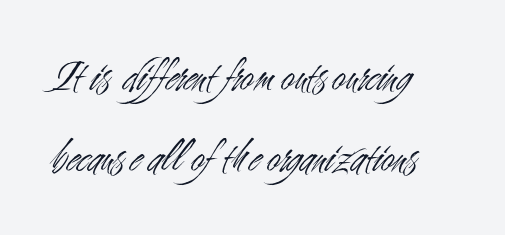
Only glyphs here, with clear space below each row. Short and long lines alike share a common starting point at left. The rendering uses natural spacing where letterforms have individual widths. The passage shown is typeset with a sans-serif family. The typesetting does not lean heavy: it is not bold.
